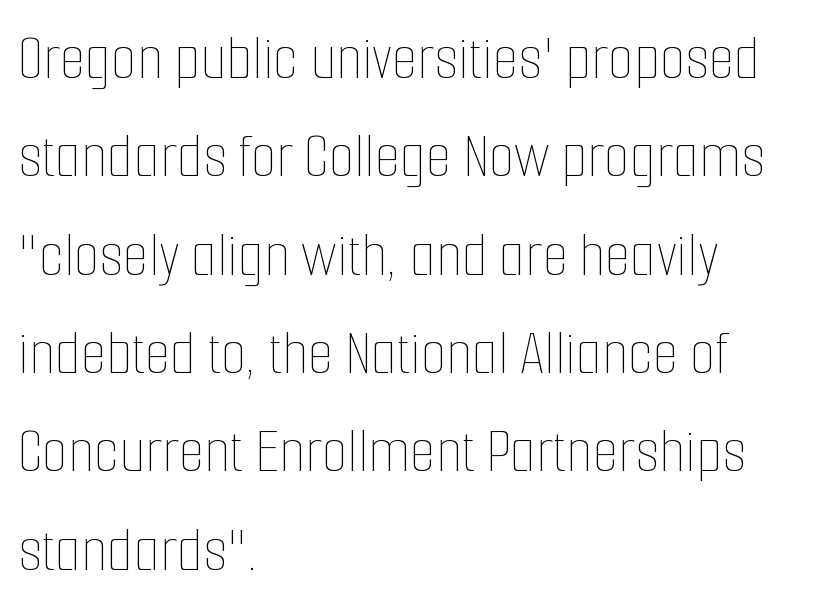
Letter spacing: default. You could not count columns in this text — the font is proportionally spaced. The rendering uses a moderate line-height, typical for paragraphs. The compositor pushed each line to the left boundary.
